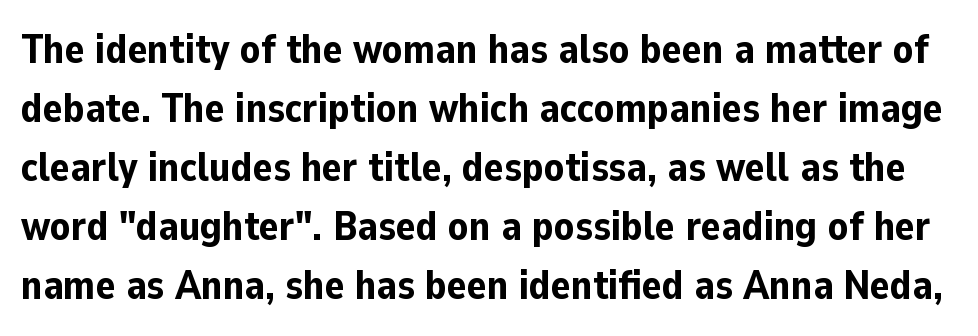
Q: Is the text bold? A: Yes.
Q: Is the text italic (slanted)? A: No, it is upright.
Q: Is the typeface a serif or a sans-serif typeface? A: Sans-serif.
Q: Is the text underlined? A: No.
Q: Is the spacing between letters normal or unusually wide? A: Normal.
Q: Is the spacing between lines tight, normal or loose? A: Normal.
Q: Width (condensed, normal, or wide)? A: Normal.
Q: Stroke contrast? A: Low.
Q: x-height? A: Medium.
Q: Monospaced? A: No.
